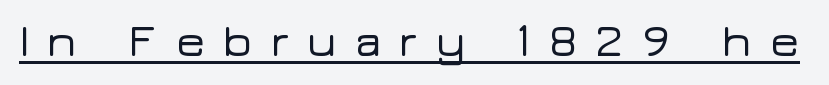
The image shows 45 px wide sans-serif type, upright; set unusually wide letter spacing (+0.37 em), underlined; low stroke contrast and a medium x-height.
